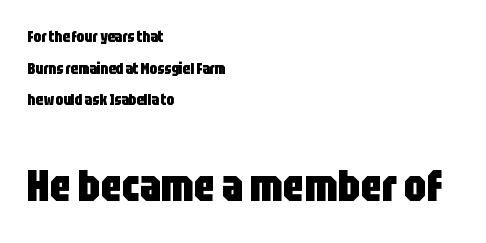
Q: Is the text bold? A: Yes.
Q: Is the text italic (slanted)? A: No, it is upright.
Q: Is the typeface a serif or a sans-serif typeface? A: Sans-serif.
Q: Is the text underlined? A: No.
Q: How is the paragraph aligned? A: Left-aligned.
Q: Is the spacing between letters normal or unusually wide? A: Normal.
Q: Is the spacing between lines tight, normal or loose? A: Loose.
Q: Which block of text is set in a larger size, the first (top) or the second (bottom)? A: The second (bottom) one.
Q: Width (condensed, normal, or wide)? A: Condensed.
Q: Stroke contrast? A: Low.
Q: x-height? A: Large.
Q: Monospaced? A: No.
